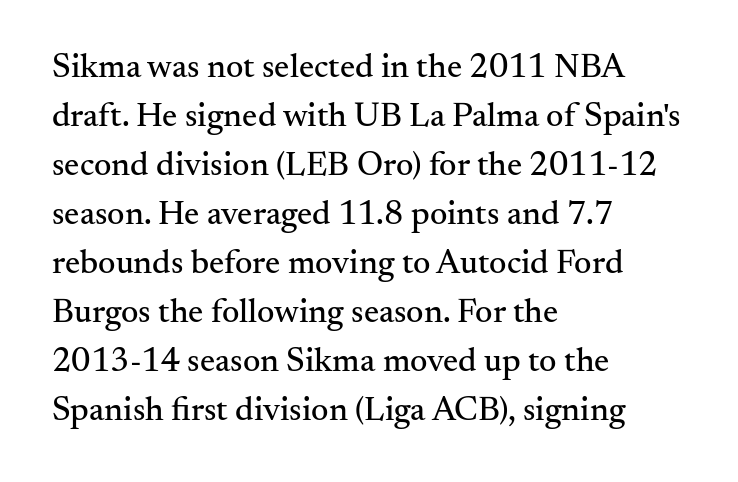
Q: Is the text italic (slanted)? A: No, it is upright.
Q: Is the typeface a serif or a sans-serif typeface? A: Serif.
Q: Is the text underlined? A: No.
Q: How is the paragraph aligned? A: Left-aligned.
Q: Is the spacing between letters normal or unusually wide? A: Normal.
Q: Is the spacing between lines tight, normal or loose? A: Normal.
Q: Width (condensed, normal, or wide)? A: Normal.
Q: Stroke contrast? A: Medium.
Q: x-height? A: Small.
Q: Monospaced? A: No.
